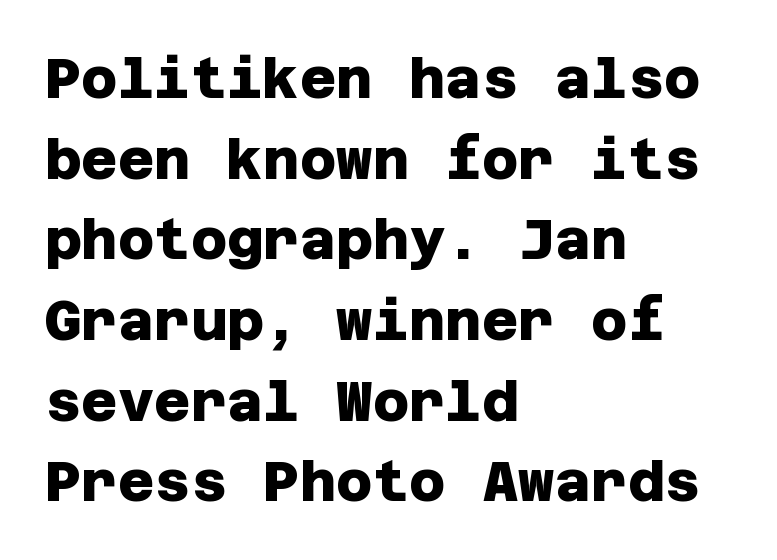
No feet cap the strokes, marking this as sans-serif type. The rag falls on the right side of this text block. Notice how descenders clear the ascenders below comfortably — that's standard leading. Glance below the letters and you will spot only blank space. Each glyph is drawn with heavy, bold strokes.
